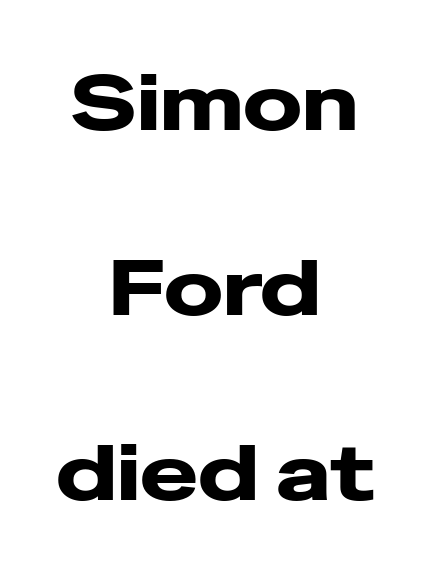
The image shows 78 px wide sans-serif type, upright; set centered, loose line spacing (2.37x), normal letter spacing, not underlined; low stroke contrast and a medium x-height.
